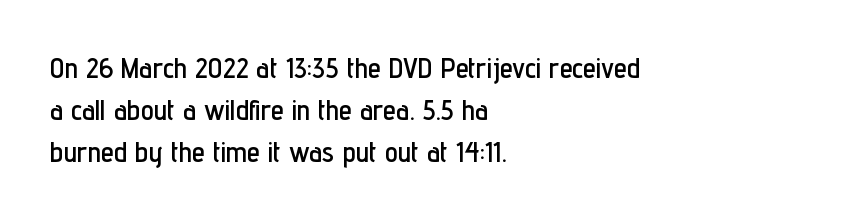
Q: Is the text italic (slanted)? A: No, it is upright.
Q: Is the typeface a serif or a sans-serif typeface? A: Sans-serif.
Q: Is the text underlined? A: No.
Q: How is the paragraph aligned? A: Left-aligned.
Q: Is the spacing between letters normal or unusually wide? A: Normal.
Q: Is the spacing between lines tight, normal or loose? A: Normal.
Q: Width (condensed, normal, or wide)? A: Condensed.
Q: Stroke contrast? A: Low.
Q: x-height? A: Medium.
Q: Monospaced? A: No.
